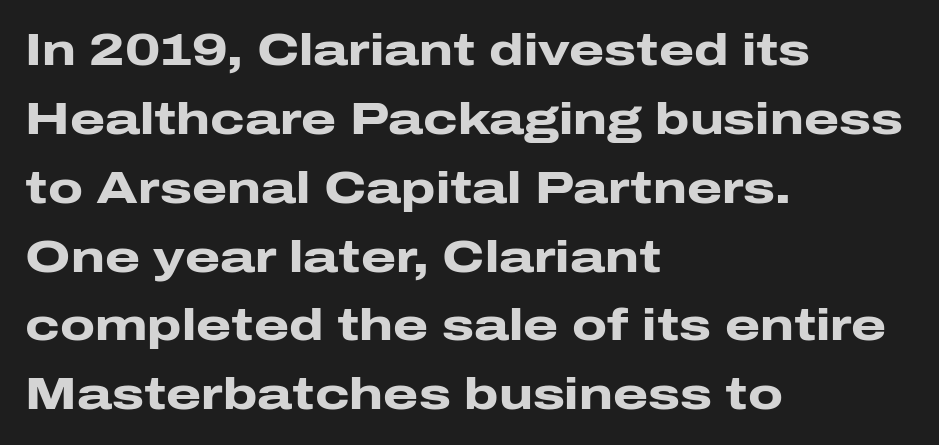
The image shows 45 px heavy, wide sans-serif type, upright; set left-aligned, normal line spacing (1.53x), normal letter spacing, not underlined; low stroke contrast and a medium x-height.
